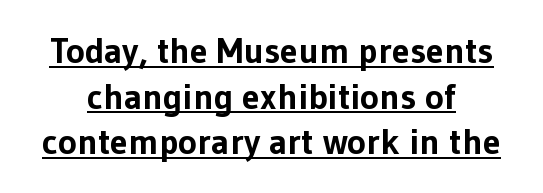
{"serif": "no", "italic": "no", "bold": "yes", "weight": "bold", "width": "normal", "stroke_contrast": "low", "x_height": "medium", "monospaced": "no", "underline": "yes", "align": "center", "line_spacing": "normal", "line_spacing_ratio": 1.27, "letter_spacing": "normal", "letter_spacing_em": 0.0, "glyph_px": 36}
